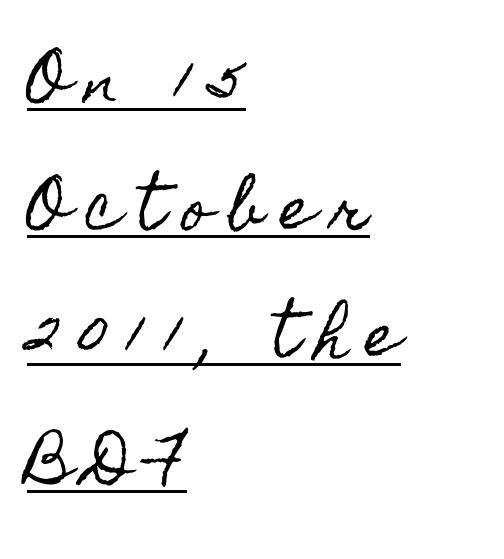
{"width": "condensed", "x_height": "small", "monospaced": "no", "underline": "yes", "align": "left", "line_spacing": "loose", "line_spacing_ratio": 2.23, "letter_spacing": "wide", "letter_spacing_em": 0.3, "glyph_px": 57}
